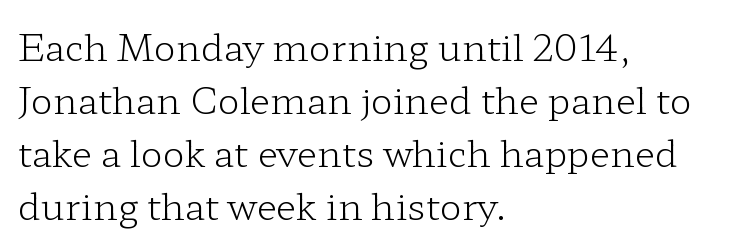
The image shows 37 px light, wide serif type, upright; set left-aligned, normal line spacing (1.43x), normal letter spacing, not underlined; low stroke contrast and a medium x-height.
